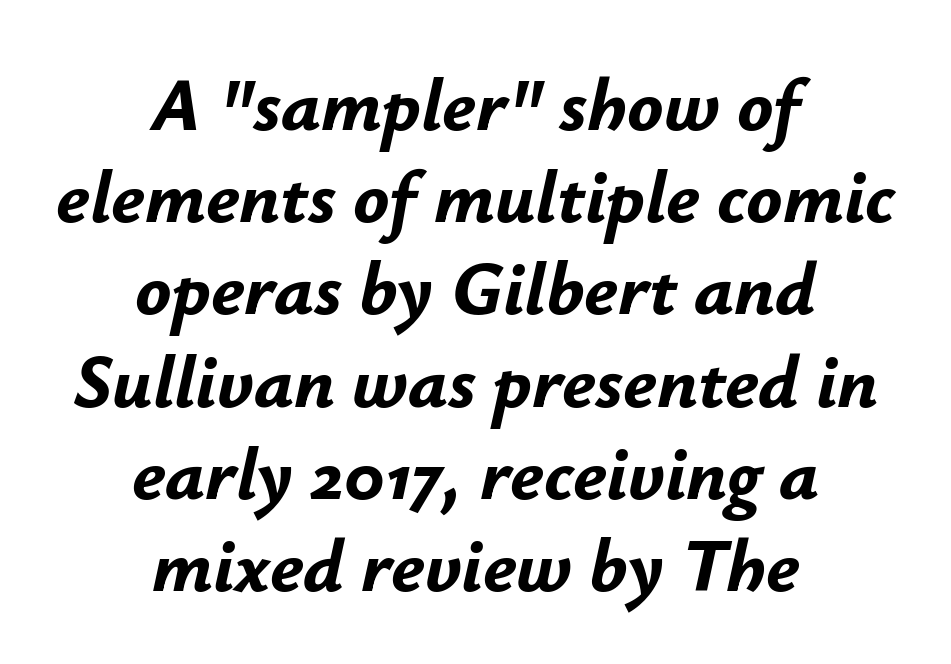
Q: Is the text bold? A: Yes.
Q: Is the text italic (slanted)? A: Yes, it leans right by about 12 degrees.
Q: Is the text underlined? A: No.
Q: How is the paragraph aligned? A: Centered.
Q: Is the spacing between letters normal or unusually wide? A: Normal.
Q: Width (condensed, normal, or wide)? A: Normal.
Q: Stroke contrast? A: Low.
Q: x-height? A: Small.
Q: Monospaced? A: No.
